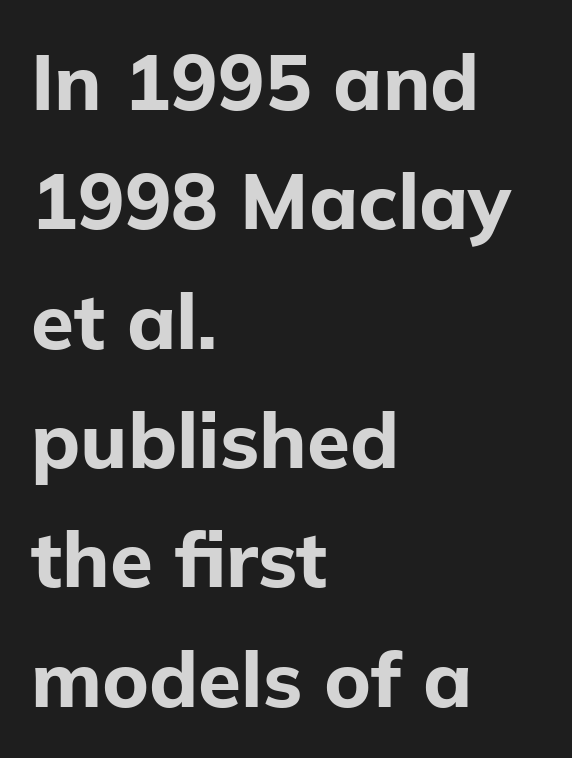
The image shows 78 px bold sans-serif type, upright; set left-aligned, normal line spacing (1.53x), normal letter spacing, not underlined; low stroke contrast and a medium x-height.
